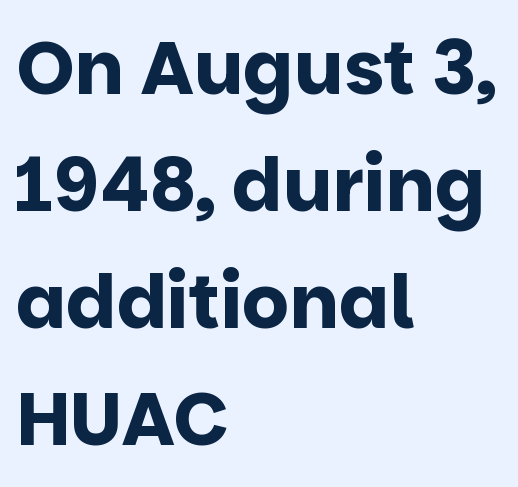
A typesetter would call this leading conventional body-copy spacing. Character widths vary here, with narrow letters taking less room than wide ones. The foot of each line stays bare and open. What weight is shown? A full bold with thick strokes. Leftover space on each line is placed entirely after the last word. A typesetter would mark this as roman, not italic.
